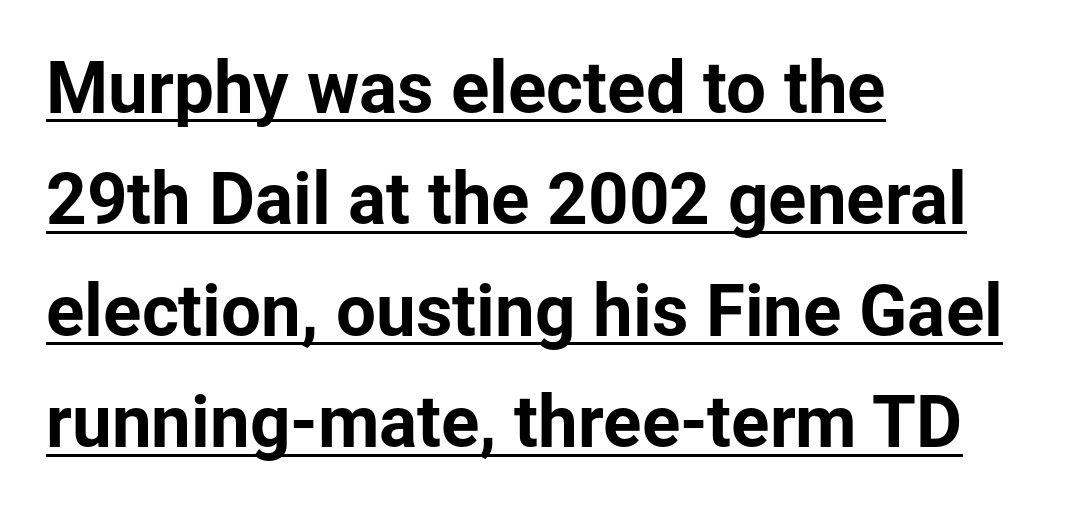
{"serif": "no", "italic": "no", "width": "normal", "stroke_contrast": "low", "x_height": "medium", "monospaced": "no", "underline": "yes", "align": "left", "line_spacing": "normal", "line_spacing_ratio": 1.57, "letter_spacing": "normal", "letter_spacing_em": 0.0, "glyph_px": 71}
